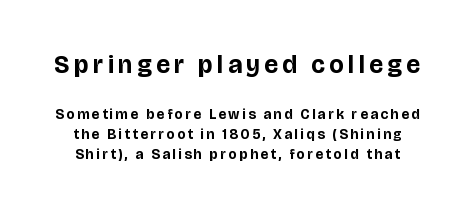
When letters stand straight like this, we call the style roman or upright. Which chunk is bigger? The first one — the top block dwarfs the bottom. The space beneath each line is pristine and unruled. The rendering uses a moderate line-height, typical for paragraphs. As a designer I'd log this as weight 700, bold.
